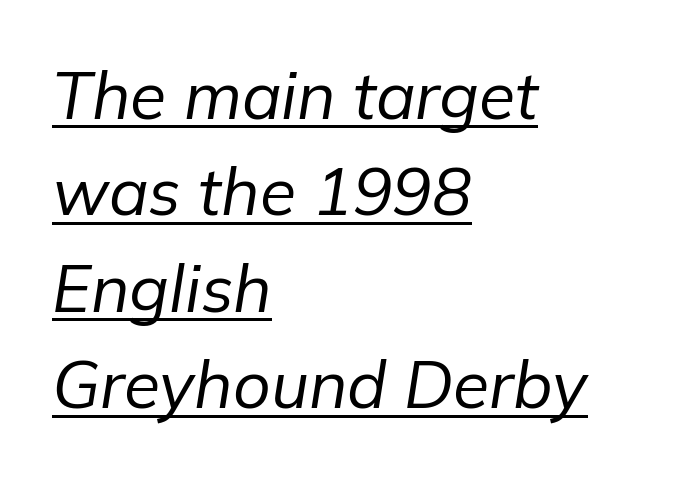
Q: Is the text bold? A: No.
Q: Is the text italic (slanted)? A: Yes, it leans right by about 9 degrees.
Q: Is the text underlined? A: Yes.
Q: How is the paragraph aligned? A: Left-aligned.
Q: Is the spacing between letters normal or unusually wide? A: Normal.
Q: Is the spacing between lines tight, normal or loose? A: Normal.
Q: Width (condensed, normal, or wide)? A: Normal.
Q: Stroke contrast? A: Low.
Q: x-height? A: Medium.
Q: Monospaced? A: No.
